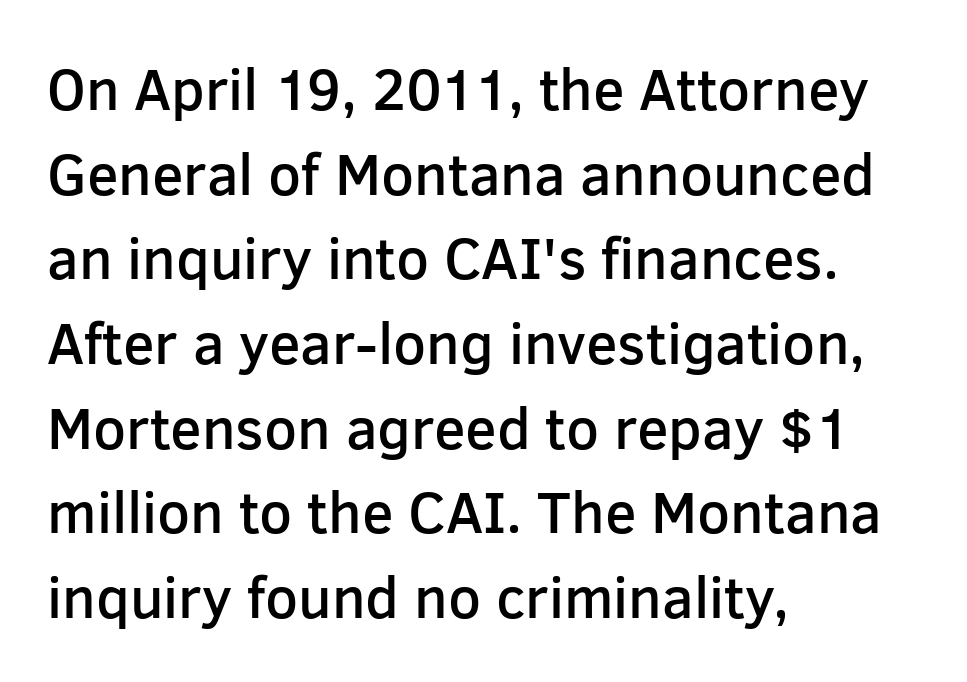
The image shows 58 px semibold sans-serif type, upright; set left-aligned, normal line spacing (1.46x), normal letter spacing, not underlined; low stroke contrast and a medium x-height.
